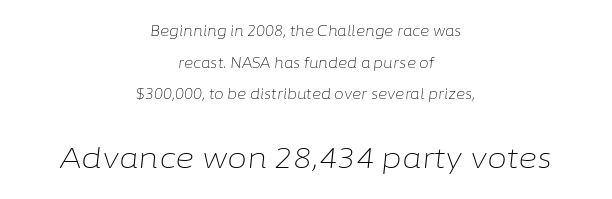
Q: Is the text bold? A: No.
Q: Is the text italic (slanted)? A: Yes, it leans right by about 6 degrees.
Q: Is the text underlined? A: No.
Q: How is the paragraph aligned? A: Centered.
Q: Is the spacing between letters normal or unusually wide? A: Normal.
Q: Is the spacing between lines tight, normal or loose? A: Loose.
Q: Which block of text is set in a larger size, the first (top) or the second (bottom)? A: The second (bottom) one.
Q: Width (condensed, normal, or wide)? A: Normal.
Q: Stroke contrast? A: Low.
Q: x-height? A: Medium.
Q: Monospaced? A: No.
